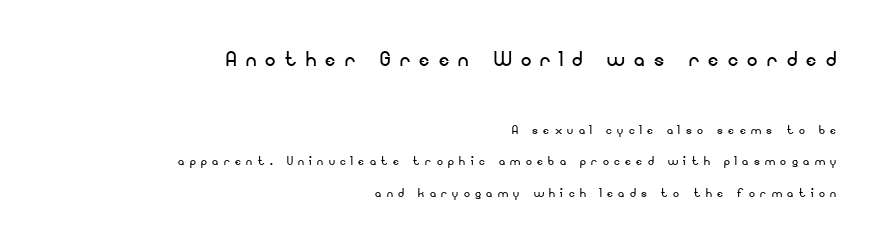
Q: Is the text bold? A: No.
Q: Is the text italic (slanted)? A: No, it is upright.
Q: Is the text underlined? A: No.
Q: How is the paragraph aligned? A: Right-aligned.
Q: Is the spacing between letters normal or unusually wide? A: Unusually wide.
Q: Is the spacing between lines tight, normal or loose? A: Loose.
Q: Which block of text is set in a larger size, the first (top) or the second (bottom)? A: The first (top) one.
